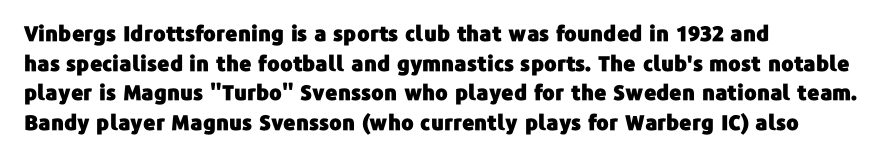
Q: Is the text italic (slanted)? A: No, it is upright.
Q: Is the text underlined? A: No.
Q: How is the paragraph aligned? A: Left-aligned.
Q: Is the spacing between letters normal or unusually wide? A: Normal.
Q: Is the spacing between lines tight, normal or loose? A: Normal.
